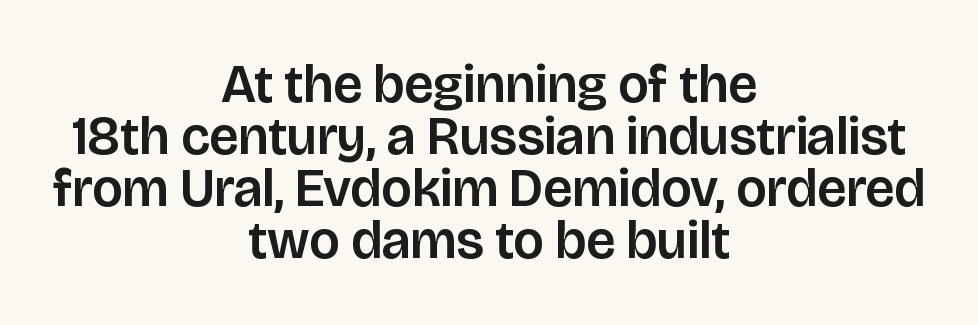
Q: Is the text italic (slanted)? A: No, it is upright.
Q: Is the typeface a serif or a sans-serif typeface? A: Sans-serif.
Q: Is the text underlined? A: No.
Q: How is the paragraph aligned? A: Centered.
Q: Is the spacing between letters normal or unusually wide? A: Normal.
Q: Is the spacing between lines tight, normal or loose? A: Tight.
Q: Width (condensed, normal, or wide)? A: Normal.
Q: Stroke contrast? A: Low.
Q: x-height? A: Large.
Q: Monospaced? A: No.
